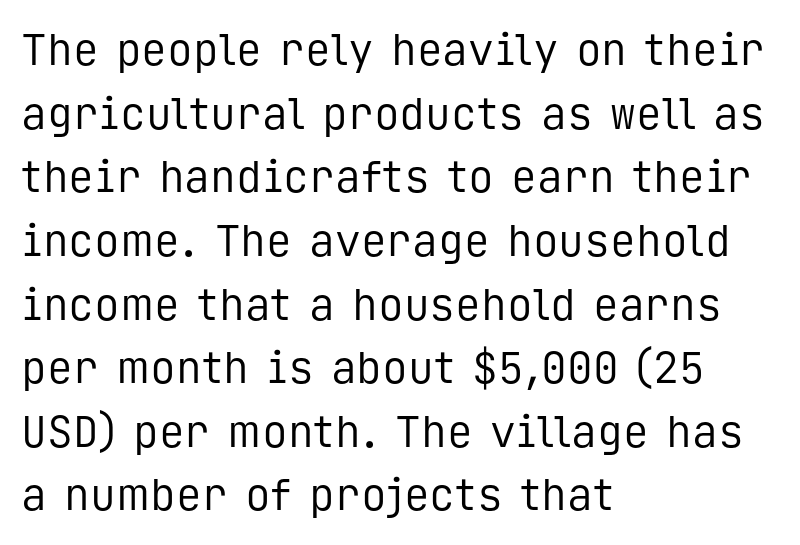
{"serif": "no", "italic": "no", "bold": "no", "weight": "regular", "width": "normal", "stroke_contrast": "low", "x_height": "medium", "monospaced": "yes", "underline": "no", "align": "left", "line_spacing": "normal", "line_spacing_ratio": 1.48, "letter_spacing": "normal", "letter_spacing_em": 0.0, "glyph_px": 43}
